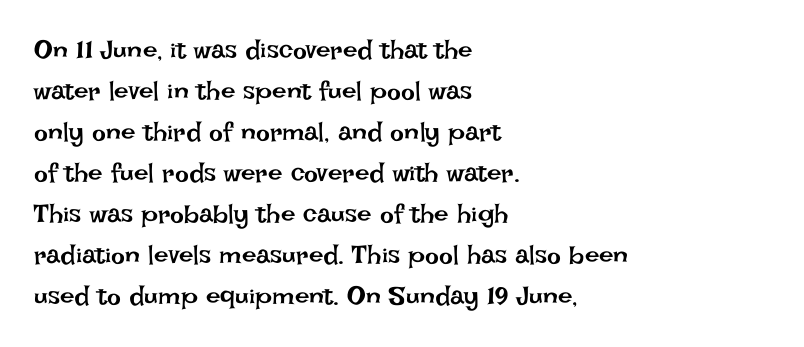
The image shows 26 px text type, upright; set left-aligned, normal line spacing (1.58x), normal letter spacing, not underlined.
